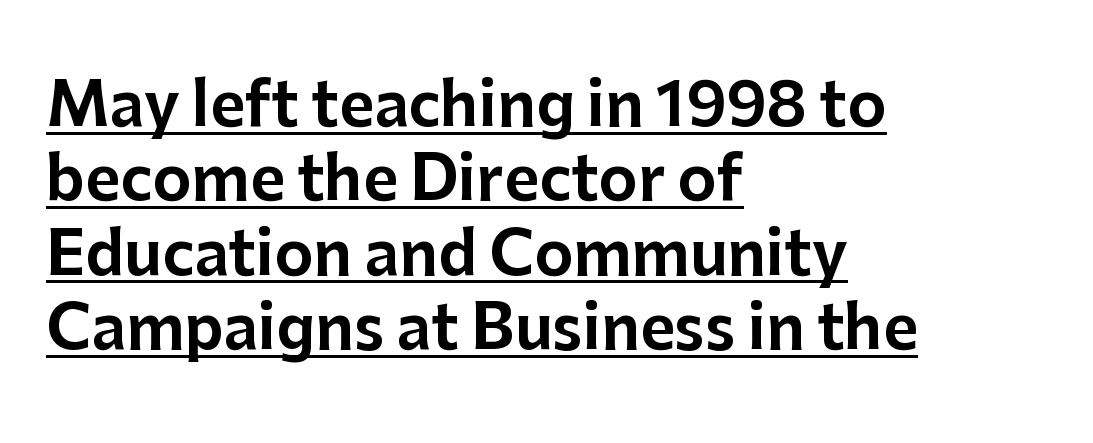
{"serif": "no", "italic": "no", "width": "normal", "stroke_contrast": "low", "x_height": "medium", "monospaced": "no", "underline": "yes", "align": "left", "line_spacing_ratio": 1.24, "letter_spacing": "normal", "letter_spacing_em": 0.0, "glyph_px": 60}
